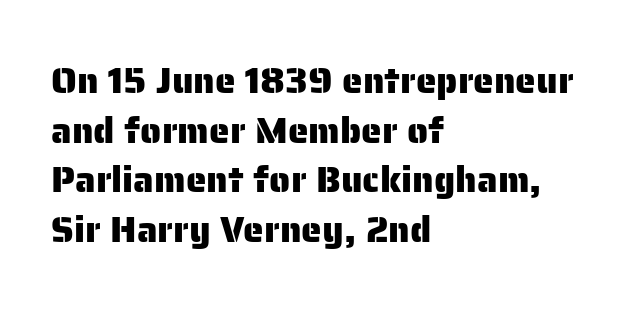
Q: Is the text italic (slanted)? A: No, it is upright.
Q: Is the typeface a serif or a sans-serif typeface? A: Sans-serif.
Q: Is the text underlined? A: No.
Q: How is the paragraph aligned? A: Left-aligned.
Q: Is the spacing between letters normal or unusually wide? A: Normal.
Q: Is the spacing between lines tight, normal or loose? A: Normal.
Q: Width (condensed, normal, or wide)? A: Normal.
Q: Stroke contrast? A: Low.
Q: x-height? A: Medium.
Q: Monospaced? A: No.
